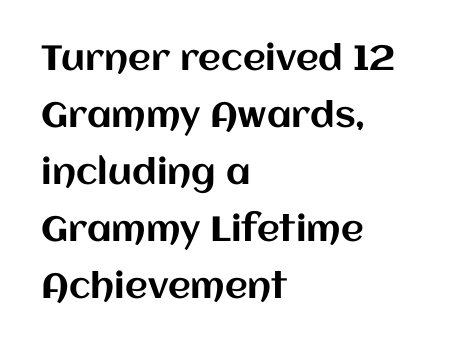
Q: Is the text italic (slanted)? A: No, it is upright.
Q: Is the text underlined? A: No.
Q: How is the paragraph aligned? A: Left-aligned.
Q: Is the spacing between letters normal or unusually wide? A: Normal.
Q: Is the spacing between lines tight, normal or loose? A: Normal.
Q: Width (condensed, normal, or wide)? A: Normal.
Q: Stroke contrast? A: Medium.
Q: x-height? A: Large.
Q: Monospaced? A: No.
